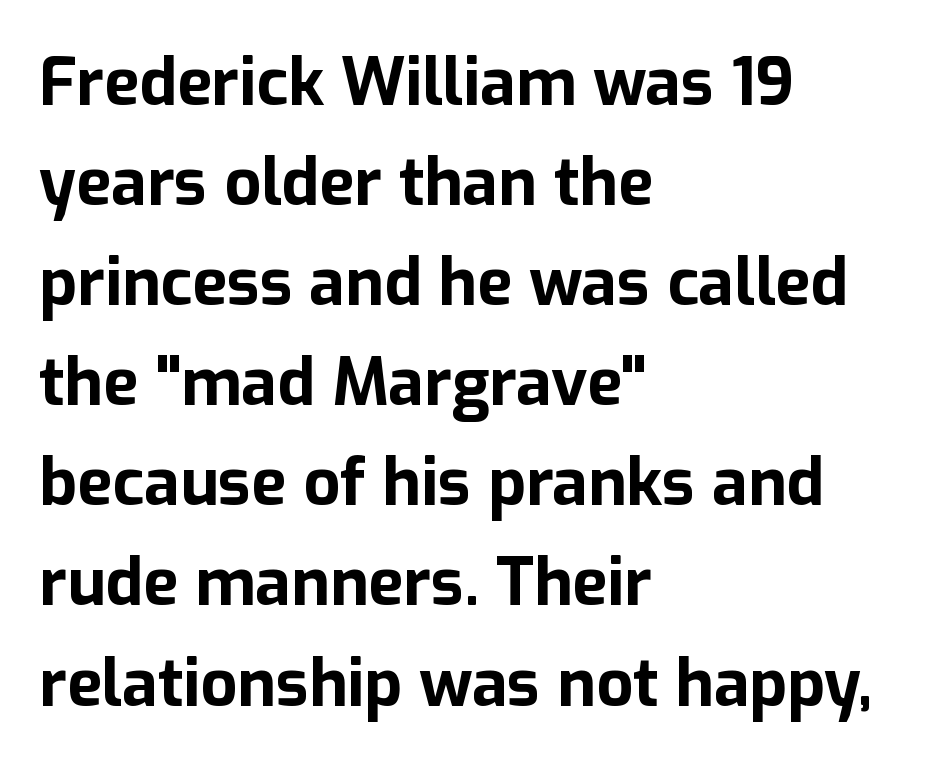
Q: Is the text bold? A: Yes.
Q: Is the text italic (slanted)? A: No, it is upright.
Q: Is the typeface a serif or a sans-serif typeface? A: Sans-serif.
Q: Is the text underlined? A: No.
Q: How is the paragraph aligned? A: Left-aligned.
Q: Is the spacing between letters normal or unusually wide? A: Normal.
Q: Is the spacing between lines tight, normal or loose? A: Normal.
Q: Width (condensed, normal, or wide)? A: Normal.
Q: Stroke contrast? A: Low.
Q: x-height? A: Medium.
Q: Monospaced? A: No.
